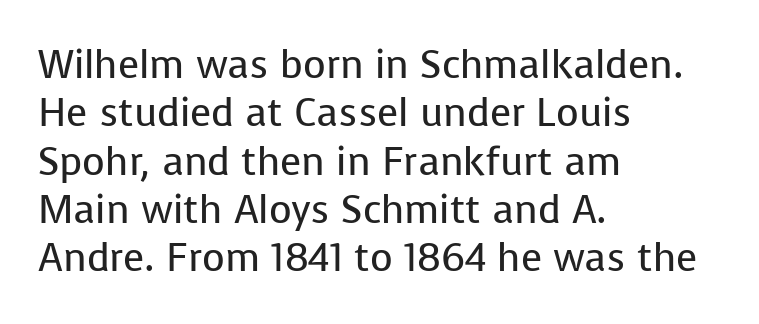
The image shows 39 px regular-weight sans-serif type, upright; set left-aligned, line spacing 1.24x, normal letter spacing, not underlined; low stroke contrast and a medium x-height.
